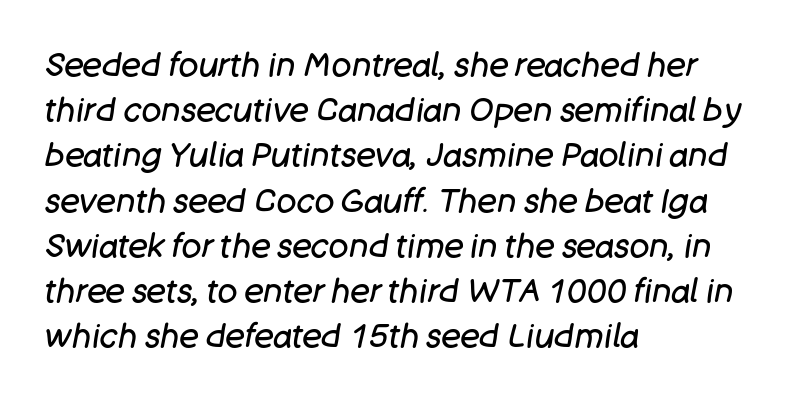
Q: Is the text bold? A: No.
Q: Is the text italic (slanted)? A: Yes, it leans right by about 11 degrees.
Q: Is the text underlined? A: No.
Q: How is the paragraph aligned? A: Left-aligned.
Q: Is the spacing between letters normal or unusually wide? A: Normal.
Q: Is the spacing between lines tight, normal or loose? A: Normal.
Q: Width (condensed, normal, or wide)? A: Normal.
Q: Stroke contrast? A: Low.
Q: x-height? A: Large.
Q: Monospaced? A: No.
